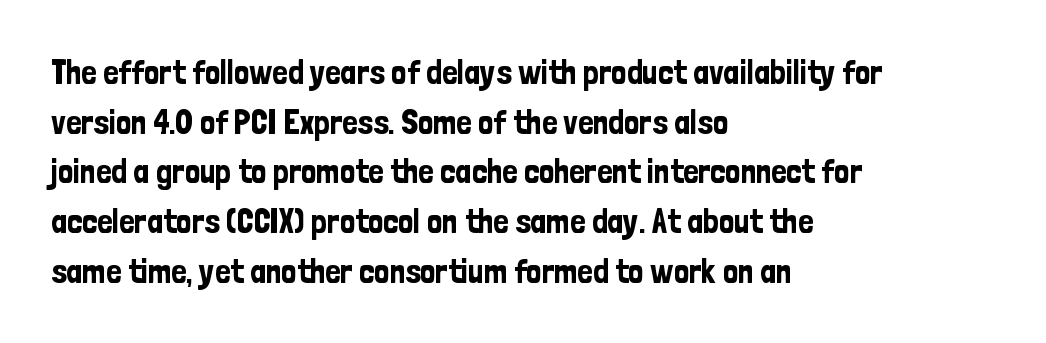
{"serif": "no", "italic": "no", "width": "condensed", "stroke_contrast": "low", "x_height": "medium", "monospaced": "no", "underline": "no", "align": "left", "line_spacing": "normal", "line_spacing_ratio": 1.46, "letter_spacing": "normal", "letter_spacing_em": 0.0, "glyph_px": 34}
